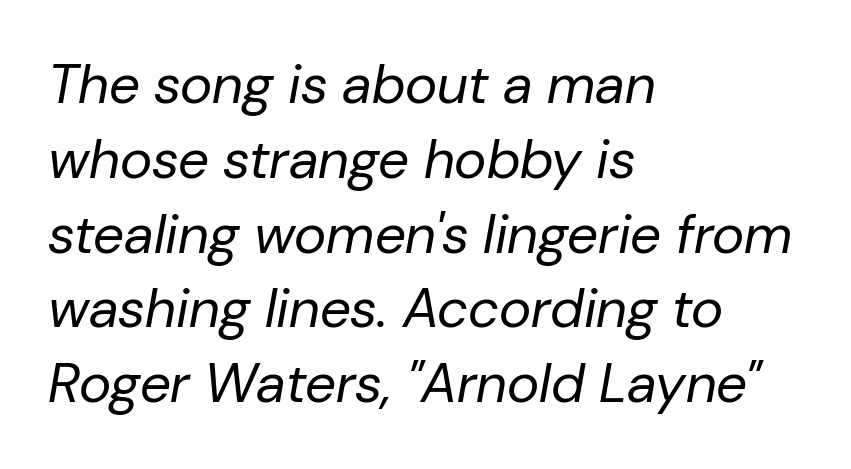
Q: Is the text bold? A: No.
Q: Is the text italic (slanted)? A: Yes, it leans right by about 10 degrees.
Q: Is the text underlined? A: No.
Q: How is the paragraph aligned? A: Left-aligned.
Q: Is the spacing between letters normal or unusually wide? A: Normal.
Q: Is the spacing between lines tight, normal or loose? A: Normal.
Q: Width (condensed, normal, or wide)? A: Normal.
Q: Stroke contrast? A: Low.
Q: x-height? A: Medium.
Q: Monospaced? A: No.
